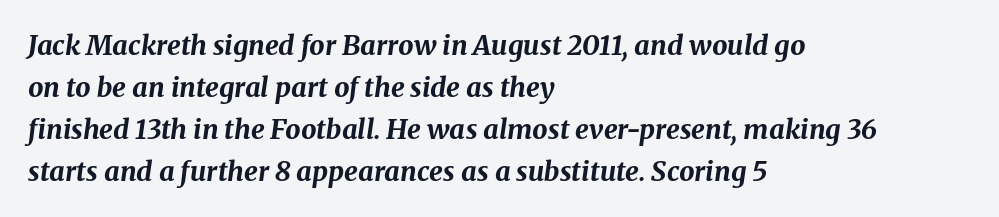
{"italic": "yes", "lean": "right", "slant_degrees": 8, "bold": "yes", "underline": "no", "align": "left", "line_spacing": "normal", "line_spacing_ratio": 1.55, "letter_spacing": "normal", "letter_spacing_em": 0.0, "glyph_px": 27}
